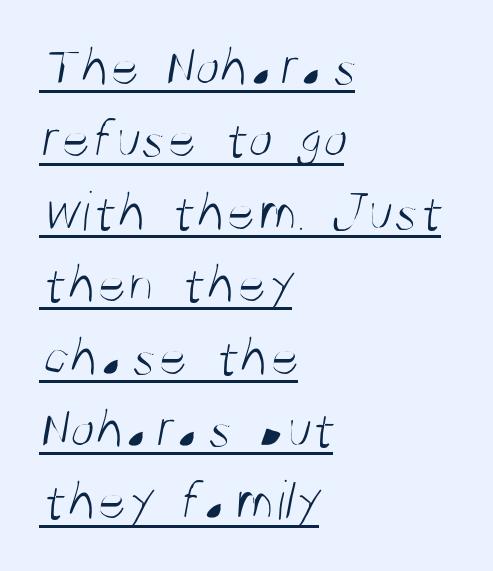
{"serif": "no", "bold": "no", "weight": "light", "width": "condensed", "stroke_contrast": "medium", "x_height": "large", "monospaced": "no", "underline": "yes", "align": "left", "line_spacing": "normal", "line_spacing_ratio": 1.27, "letter_spacing": "normal", "letter_spacing_em": 0.0, "glyph_px": 57}
